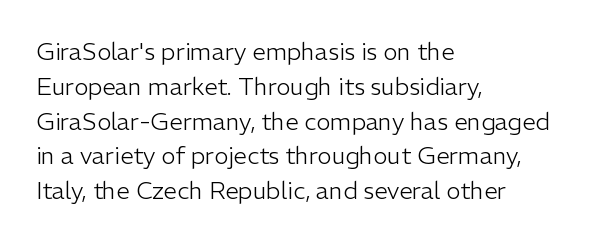
Q: Is the text bold? A: No.
Q: Is the text italic (slanted)? A: No, it is upright.
Q: Is the text underlined? A: No.
Q: How is the paragraph aligned? A: Left-aligned.
Q: Is the spacing between letters normal or unusually wide? A: Normal.
Q: Is the spacing between lines tight, normal or loose? A: Normal.
